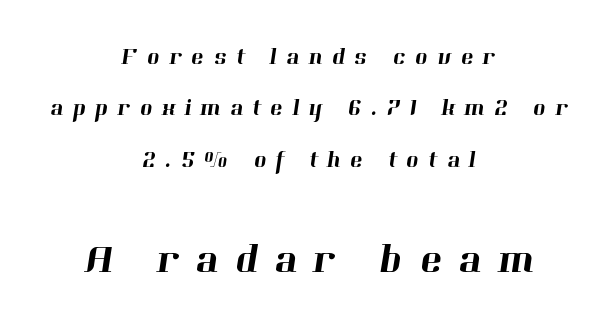
The image shows 42 px serif type; set centered, loose line spacing (2.14x), unusually wide letter spacing (+0.39 em), not underlined; the second (bottom) block is 1.75x larger; high stroke contrast and a medium x-height.
